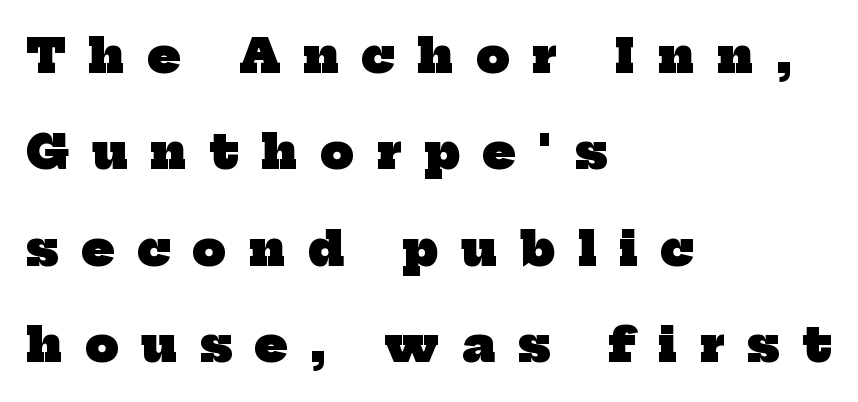
{"serif": "yes", "bold": "yes", "weight": "heavy", "width": "normal", "stroke_contrast": "low", "x_height": "medium", "monospaced": "no", "underline": "no", "align": "left", "line_spacing": "loose", "line_spacing_ratio": 2.05, "letter_spacing": "wide", "letter_spacing_em": 0.49, "glyph_px": 47}
